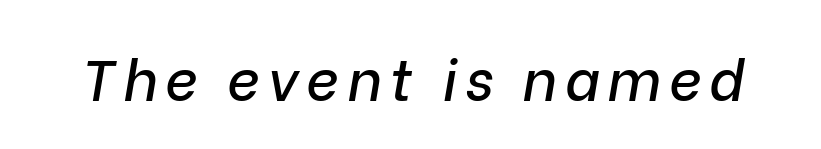
{"italic": "yes", "lean": "right", "slant_degrees": 9, "width": "normal", "stroke_contrast": "low", "x_height": "medium", "monospaced": "no", "underline": "no", "glyph_px": 57}
